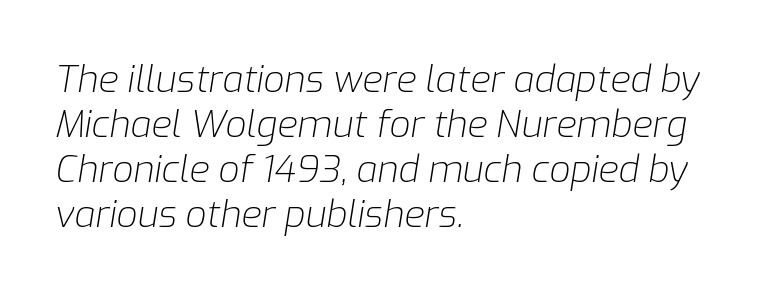
Q: Is the text bold? A: No.
Q: Is the text italic (slanted)? A: Yes, it leans right by about 9 degrees.
Q: Is the text underlined? A: No.
Q: How is the paragraph aligned? A: Left-aligned.
Q: Is the spacing between letters normal or unusually wide? A: Normal.
Q: Width (condensed, normal, or wide)? A: Normal.
Q: Stroke contrast? A: Low.
Q: x-height? A: Medium.
Q: Monospaced? A: No.
